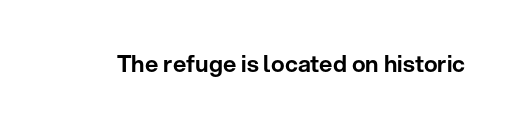
Q: Is the text italic (slanted)? A: No, it is upright.
Q: Is the text underlined? A: No.
Q: Is the spacing between letters normal or unusually wide? A: Normal.
